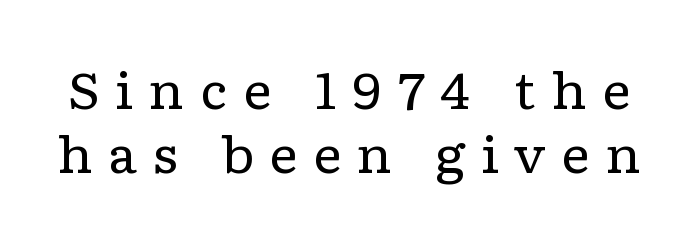
The image shows 50 px regular-weight, wide serif type, upright; set normal line spacing (1.29x), unusually wide letter spacing (+0.3 em), not underlined; low stroke contrast and a medium x-height.
